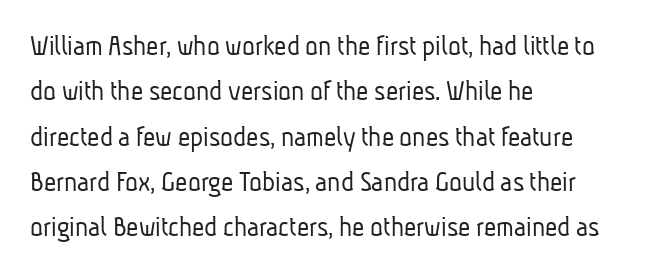
No word sits above an underline. These lines keep a tight, regular rhythm from letter to letter. The passage shown is not bold in any degree. Typographically, this falls in the sans-serif category.
